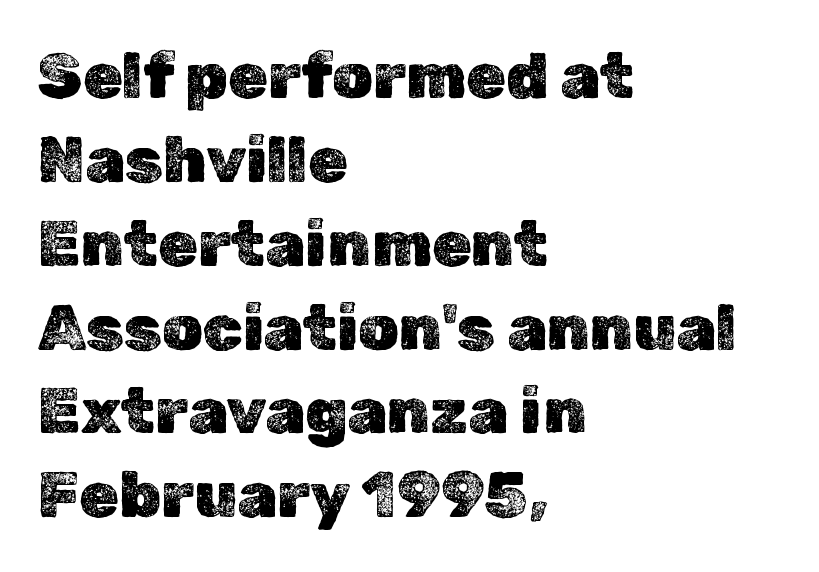
Decoration check: the copy has no underline. Posture: straight, roman, zero tilt. The rendering uses a moderate line-height, typical for paragraphs. This sample is left-justified, so line endings fall wherever the words run out.
